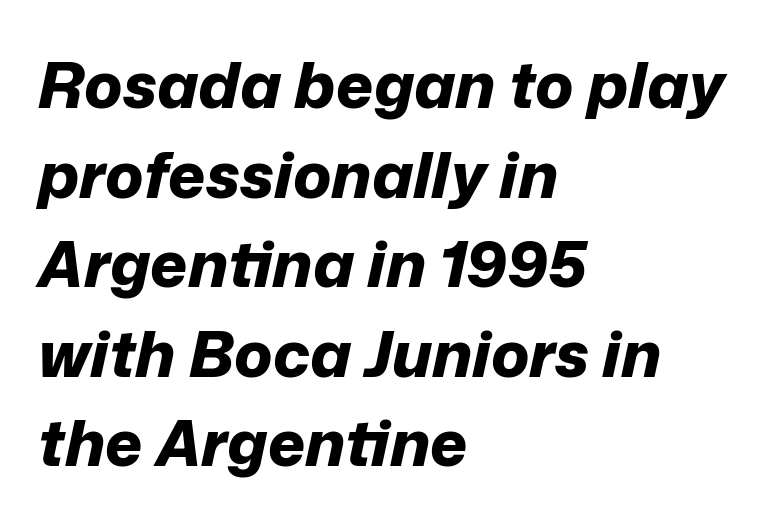
Varying glyph widths throughout — classic text-font behaviour. Evenly set lines give the paragraph a standard silhouette. Type without underlining. Posture: slanted. The letters sit at their default tracking, neither squeezed nor spread.
